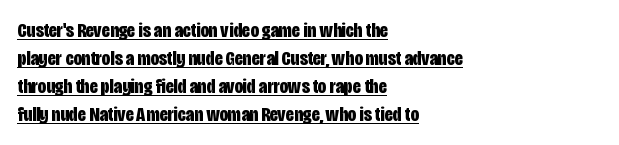
The image shows 21 px bold type, upright; set left-aligned, normal line spacing (1.34x), normal letter spacing, underlined.
